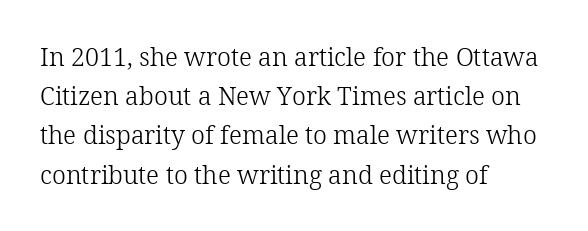
Q: Is the text bold? A: No.
Q: Is the text italic (slanted)? A: No, it is upright.
Q: Is the text underlined? A: No.
Q: How is the paragraph aligned? A: Left-aligned.
Q: Is the spacing between letters normal or unusually wide? A: Normal.
Q: Is the spacing between lines tight, normal or loose? A: Normal.
